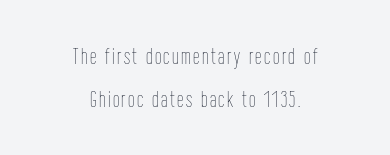
{"italic": "no", "bold": "no", "underline": "no", "align": "center", "line_spacing_ratio": 1.85, "glyph_px": 23}
